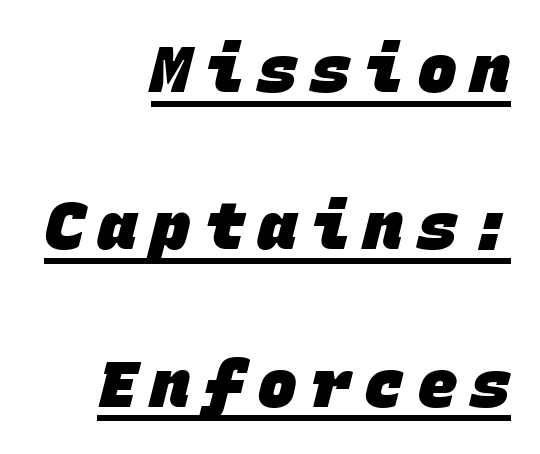
{"serif": "no", "bold": "yes", "weight": "heavy", "width": "normal", "stroke_contrast": "low", "x_height": "large", "monospaced": "yes", "underline": "yes", "align": "right", "line_spacing": "loose", "line_spacing_ratio": 2.42, "letter_spacing": "wide", "letter_spacing_em": 0.22, "glyph_px": 65}
